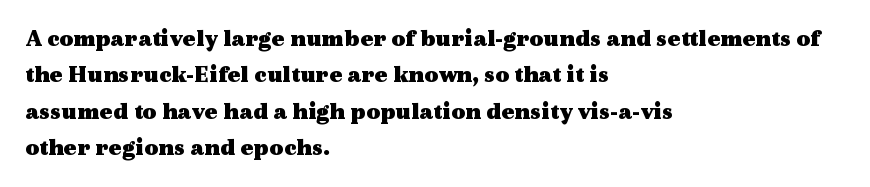
{"italic": "no", "bold": "yes", "underline": "no", "align": "left", "line_spacing": "normal", "line_spacing_ratio": 1.52, "letter_spacing": "normal", "letter_spacing_em": 0.0, "glyph_px": 24}
